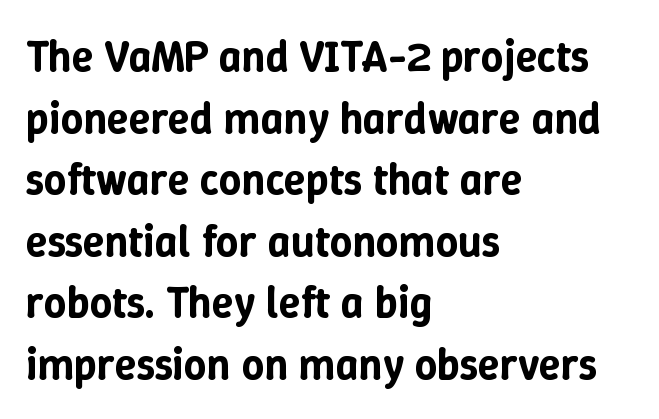
Q: Is the text italic (slanted)? A: No, it is upright.
Q: Is the text underlined? A: No.
Q: How is the paragraph aligned? A: Left-aligned.
Q: Is the spacing between letters normal or unusually wide? A: Normal.
Q: Is the spacing between lines tight, normal or loose? A: Normal.
Q: Width (condensed, normal, or wide)? A: Normal.
Q: Stroke contrast? A: Low.
Q: x-height? A: Medium.
Q: Monospaced? A: No.
